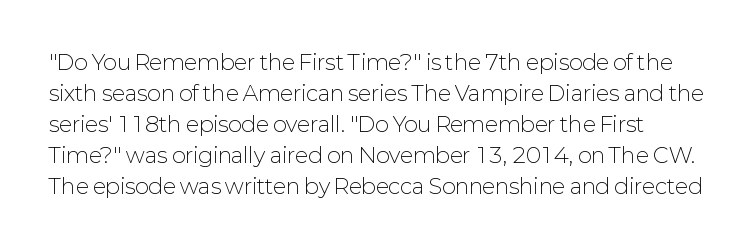
The image shows 21 px text type, upright; set normal line spacing (1.48x), normal letter spacing, not underlined.
